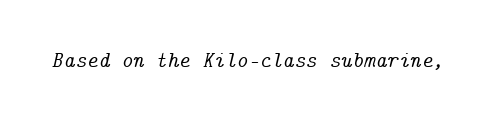
Q: Is the text italic (slanted)? A: Yes, it leans right by about 14 degrees.
Q: Is the text underlined? A: No.
Q: Is the spacing between letters normal or unusually wide? A: Normal.
